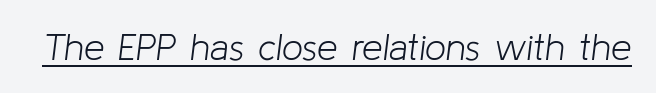
The image shows 37 px light type, italic (leaning right); set normal letter spacing, underlined; low stroke contrast and a medium x-height.
